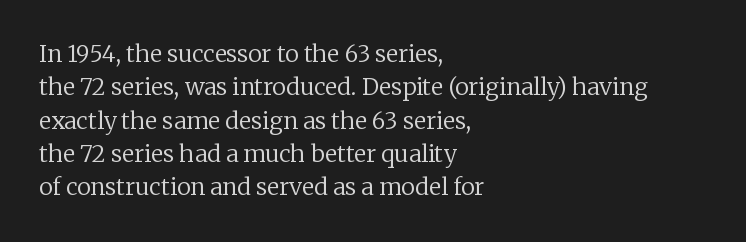
How would I describe the line gaps? Plain and ordinary. Just letters on the line, the space beneath them empty. Alignment: flush left. In terms of posture, this sample is upright.
